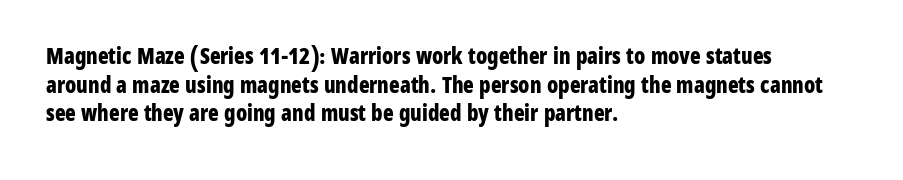
Q: Is the text bold? A: Yes.
Q: Is the text italic (slanted)? A: No, it is upright.
Q: Is the text underlined? A: No.
Q: How is the paragraph aligned? A: Left-aligned.
Q: Is the spacing between letters normal or unusually wide? A: Normal.
Q: Is the spacing between lines tight, normal or loose? A: Normal.
